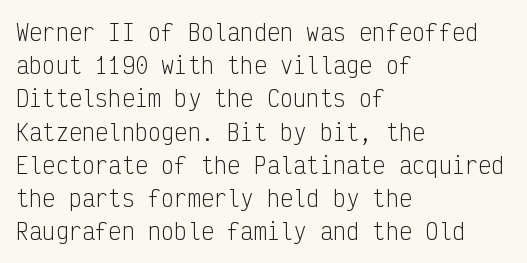
Q: Is the text bold? A: No.
Q: Is the text italic (slanted)? A: No, it is upright.
Q: Is the text underlined? A: No.
Q: How is the paragraph aligned? A: Left-aligned.
Q: Is the spacing between letters normal or unusually wide? A: Normal.
Q: Is the spacing between lines tight, normal or loose? A: Normal.
